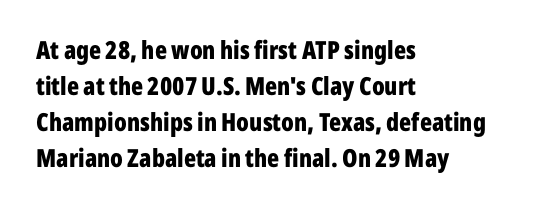
The image shows 25 px bold type, upright; set left-aligned, normal line spacing (1.44x), normal letter spacing, not underlined.
